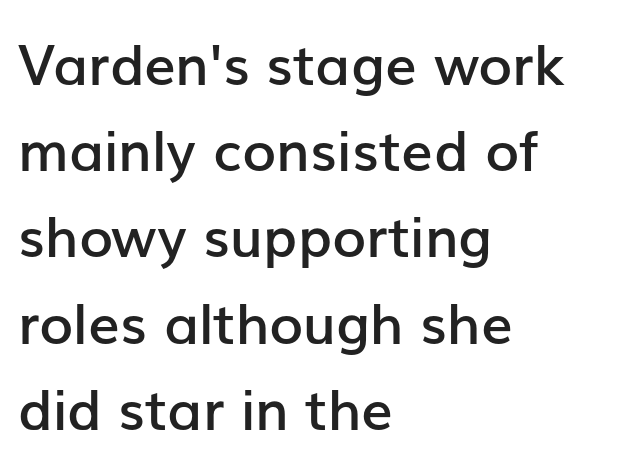
Q: Is the text bold? A: Semi-bold.
Q: Is the text italic (slanted)? A: No, it is upright.
Q: Is the typeface a serif or a sans-serif typeface? A: Sans-serif.
Q: Is the text underlined? A: No.
Q: How is the paragraph aligned? A: Left-aligned.
Q: Is the spacing between letters normal or unusually wide? A: Normal.
Q: Is the spacing between lines tight, normal or loose? A: Normal.
Q: Width (condensed, normal, or wide)? A: Normal.
Q: Stroke contrast? A: Low.
Q: x-height? A: Medium.
Q: Monospaced? A: No.
